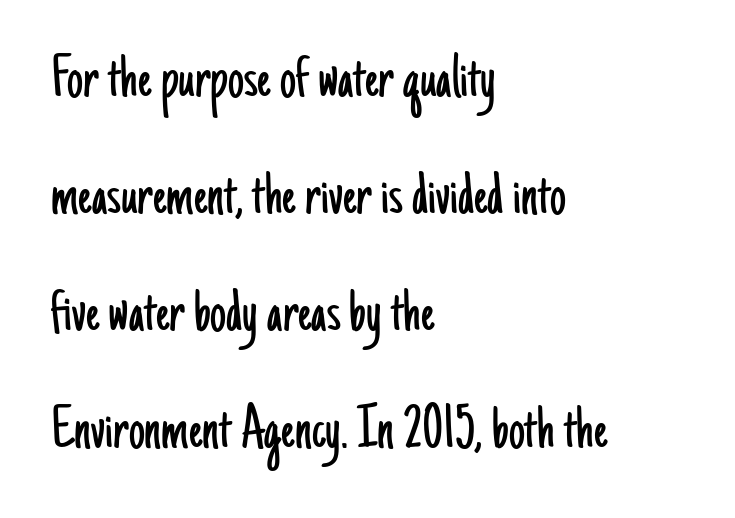
Each letter keeps its own natural width here, so spacing adapts to shape. Line beginnings align vertically; line endings do not. No extra tracking has been applied to these lines. Does the type have serifs? No, each stem ends abruptly.
